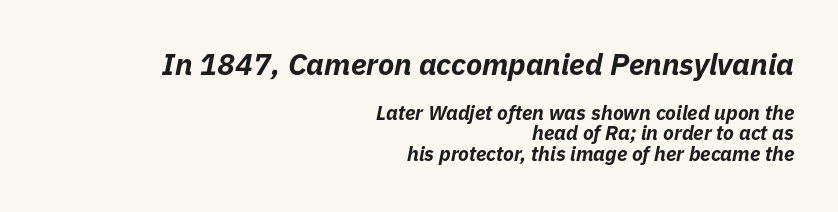
Q: Is the text bold? A: Yes.
Q: Is the text italic (slanted)? A: Yes, it leans right by about 11 degrees.
Q: Is the text underlined? A: No.
Q: How is the paragraph aligned? A: Right-aligned.
Q: Is the spacing between letters normal or unusually wide? A: Normal.
Q: Is the spacing between lines tight, normal or loose? A: Tight.
Q: Which block of text is set in a larger size, the first (top) or the second (bottom)? A: The first (top) one.
Q: Width (condensed, normal, or wide)? A: Normal.
Q: Stroke contrast? A: Low.
Q: x-height? A: Medium.
Q: Monospaced? A: No.
